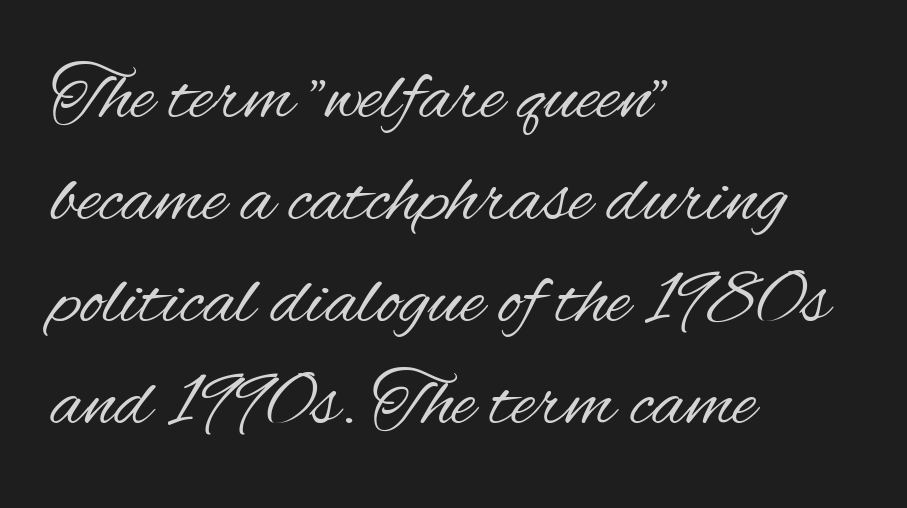
The glyphs in this specimen are sans serif. Plain, unruled lines of type. These lines keep a tight, regular rhythm from letter to letter.
